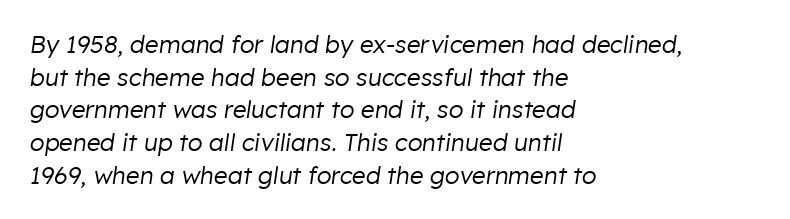
Unbolded letterforms with no extra heft. Emphasis-style slanted type is in use. Descenders are the only things crossing below the line. Is there much room between lines? A standard amount, neither cramped nor airy.
